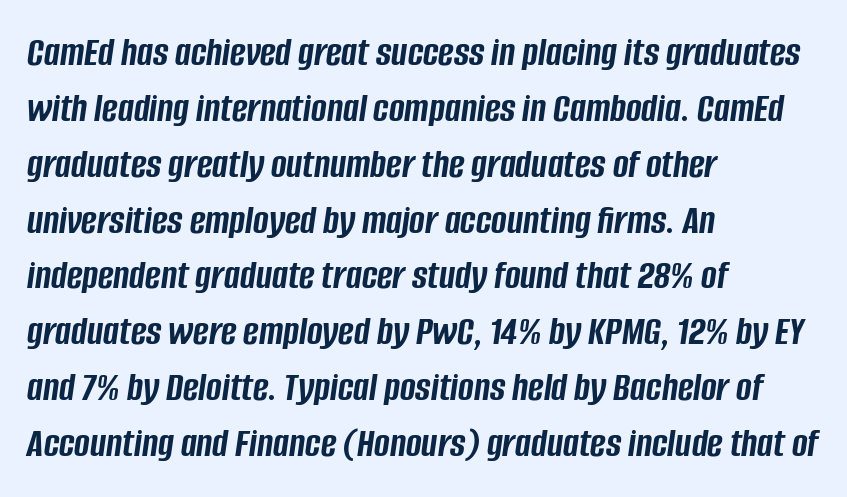
Q: Is the text bold? A: Yes.
Q: Is the text italic (slanted)? A: Yes, it leans right by about 8 degrees.
Q: Is the text underlined? A: No.
Q: How is the paragraph aligned? A: Left-aligned.
Q: Is the spacing between letters normal or unusually wide? A: Normal.
Q: Is the spacing between lines tight, normal or loose? A: Normal.
Q: Width (condensed, normal, or wide)? A: Condensed.
Q: Stroke contrast? A: Low.
Q: x-height? A: Large.
Q: Monospaced? A: No.
